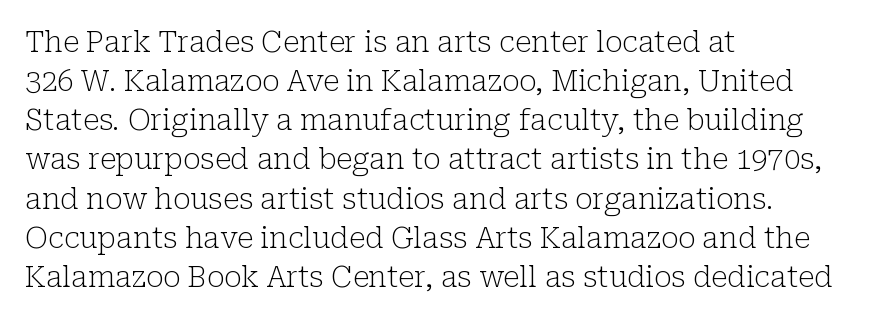
Q: Is the text bold? A: No.
Q: Is the text italic (slanted)? A: No, it is upright.
Q: Is the typeface a serif or a sans-serif typeface? A: Serif.
Q: Is the text underlined? A: No.
Q: How is the paragraph aligned? A: Left-aligned.
Q: Is the spacing between letters normal or unusually wide? A: Normal.
Q: Is the spacing between lines tight, normal or loose? A: Normal.
Q: Width (condensed, normal, or wide)? A: Normal.
Q: Stroke contrast? A: Low.
Q: x-height? A: Medium.
Q: Monospaced? A: No.
